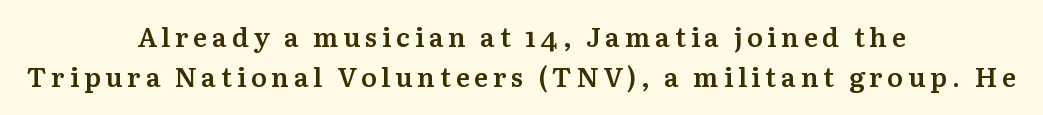
Is the block centered? Yes — each line is placed symmetrically about the middle. Unlike italic type, these characters show no tilt at all. As a designer I'd log this as weight 600, semibold. Normally led — the rows are evenly, conventionally spaced. Honestly, there is no underline to notice here at all.
